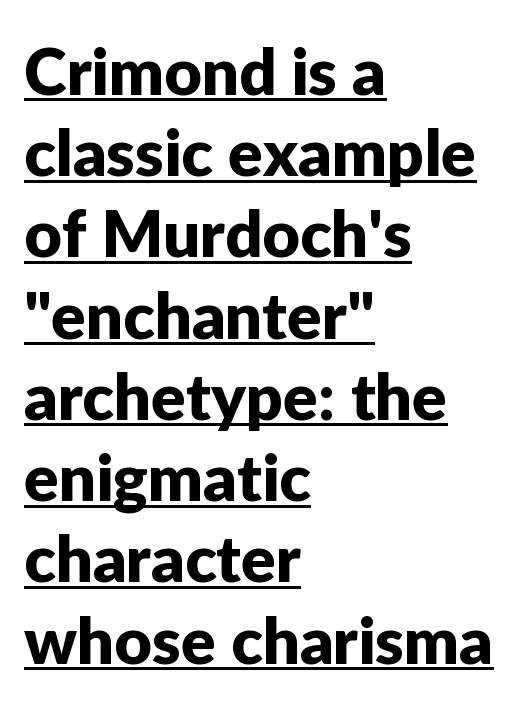
The lines in this sample share a left origin and differ only in where they stop. The lettering is marked with a stroke running underneath it. Note: no serifs on the glyphs. Tall strokes in this sample are plumb rather than angled.
